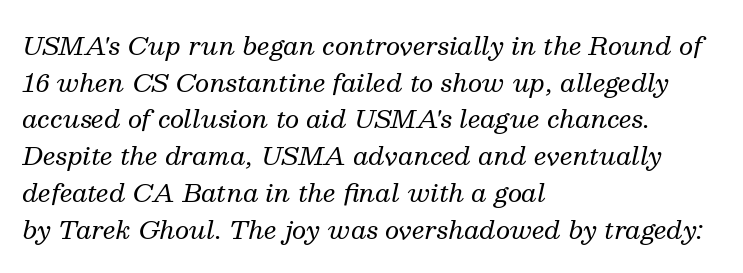
Q: Is the text bold? A: No.
Q: Is the text italic (slanted)? A: Yes, it leans right by about 13 degrees.
Q: Is the text underlined? A: No.
Q: How is the paragraph aligned? A: Left-aligned.
Q: Is the spacing between letters normal or unusually wide? A: Normal.
Q: Is the spacing between lines tight, normal or loose? A: Normal.
